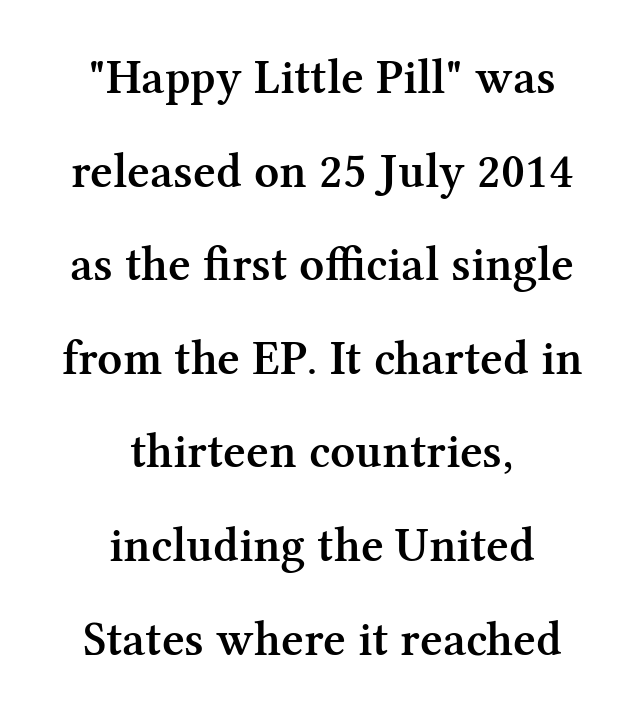
{"serif": "yes", "italic": "no", "bold": "semi", "weight": "semibold", "width": "normal", "stroke_contrast": "medium", "x_height": "medium", "monospaced": "no", "underline": "no", "align": "center", "line_spacing": "loose", "line_spacing_ratio": 1.91, "letter_spacing": "normal", "letter_spacing_em": 0.0, "glyph_px": 49}
